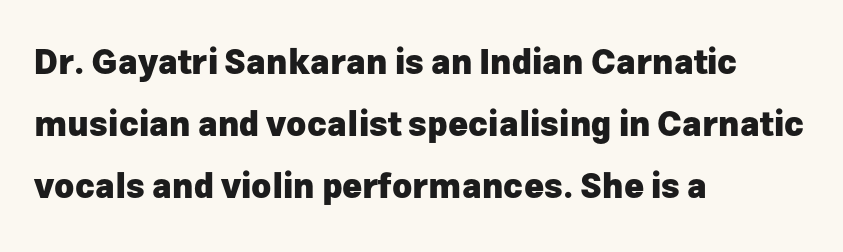
{"serif": "no", "italic": "no", "bold": "yes", "weight": "heavy", "width": "normal", "stroke_contrast": "low", "x_height": "medium", "monospaced": "no", "underline": "no", "align": "left", "line_spacing_ratio": 1.82, "letter_spacing": "normal", "letter_spacing_em": 0.0, "glyph_px": 34}
